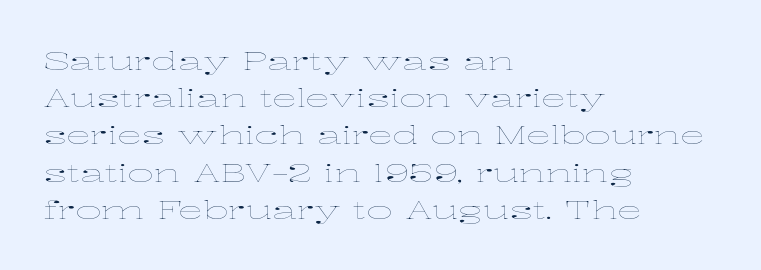
{"italic": "no", "bold": "no", "underline": "no", "align": "left", "line_spacing": "normal", "line_spacing_ratio": 1.49, "letter_spacing": "normal", "letter_spacing_em": 0.0, "glyph_px": 25}
